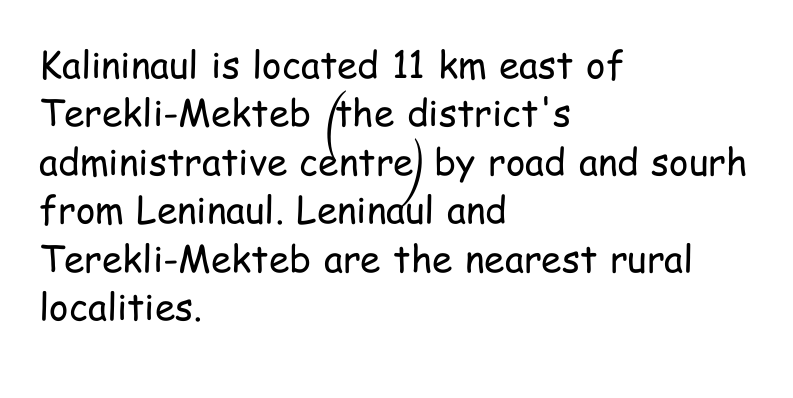
{"serif": "no", "italic": "no", "bold": "no", "weight": "regular", "width": "condensed", "stroke_contrast": "low", "x_height": "medium", "monospaced": "no", "underline": "no", "align": "left", "line_spacing": "normal", "line_spacing_ratio": 1.31, "letter_spacing": "normal", "letter_spacing_em": 0.0, "glyph_px": 37}
